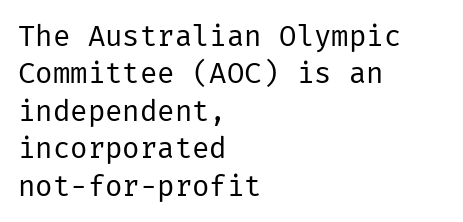
The image shows 29 px regular-weight sans-serif type, upright; set left-aligned, normal line spacing (1.29x), normal letter spacing, not underlined; low stroke contrast and a medium x-height.
